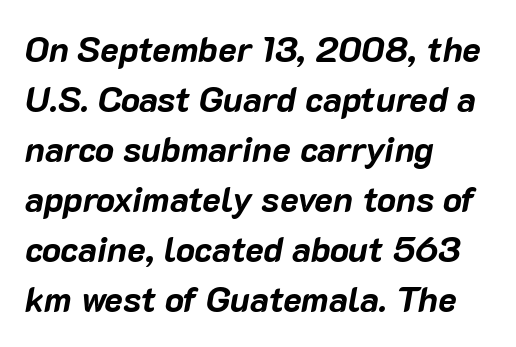
Q: Is the text bold? A: Yes.
Q: Is the text italic (slanted)? A: Yes, it leans right by about 10 degrees.
Q: Is the text underlined? A: No.
Q: How is the paragraph aligned? A: Left-aligned.
Q: Is the spacing between letters normal or unusually wide? A: Normal.
Q: Is the spacing between lines tight, normal or loose? A: Normal.
Q: Width (condensed, normal, or wide)? A: Normal.
Q: Stroke contrast? A: Low.
Q: x-height? A: Medium.
Q: Monospaced? A: No.
